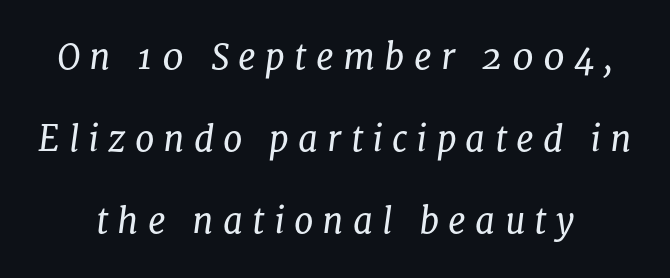
The image shows 35 px regular-weight serif type, italic (leaning right); set loose line spacing (2.35x), unusually wide letter spacing (+0.26 em), not underlined; low stroke contrast and a medium x-height.
